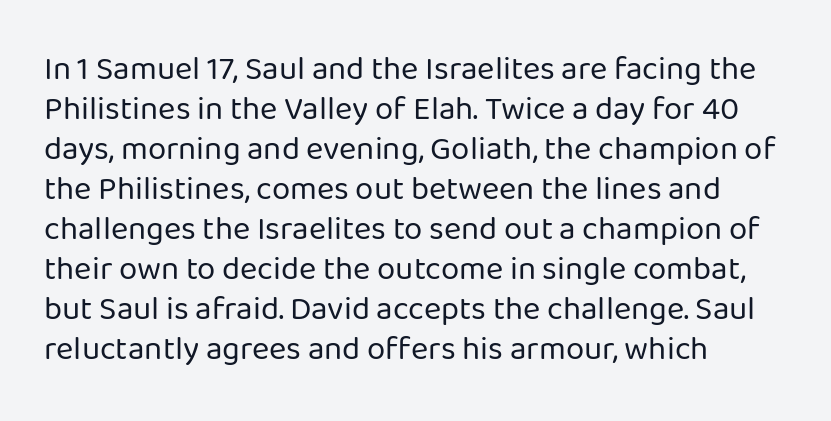
The face used here is proportionally spaced, like ordinary book or web type. The tracking reads as untouched default to a designer's eye. Style check: upright. The lines are quadded left.
